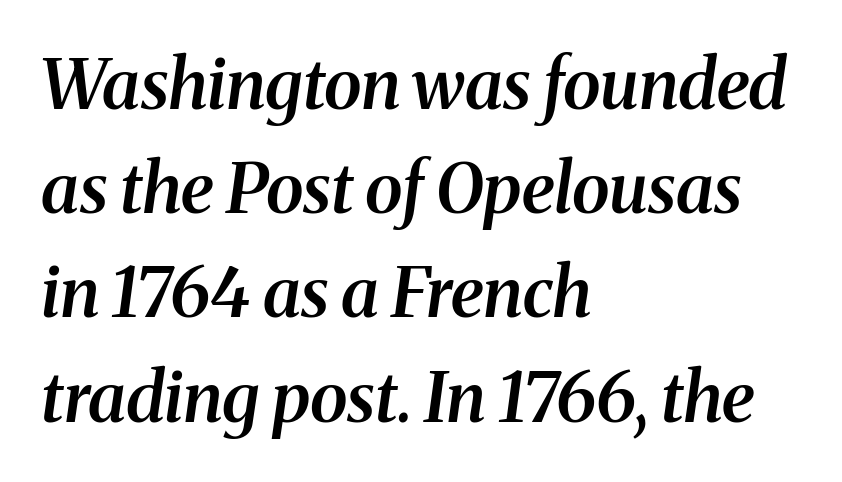
The image shows 69 px semibold serif type, italic (leaning right); set left-aligned, normal line spacing (1.51x), normal letter spacing, not underlined; medium stroke contrast and a medium x-height.
